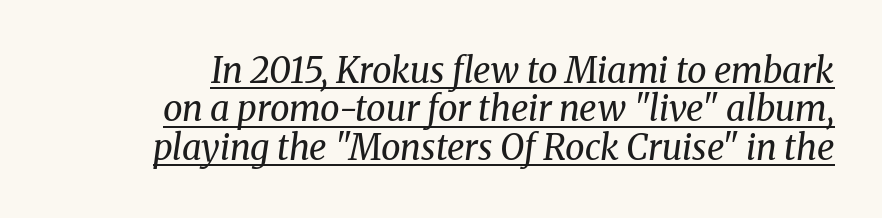
{"serif": "yes", "italic": "yes", "lean": "right", "slant_degrees": 8, "bold": "no", "weight": "regular", "width": "normal", "stroke_contrast": "medium", "x_height": "medium", "monospaced": "no", "underline": "yes", "line_spacing": "tight", "line_spacing_ratio": 1.1, "letter_spacing": "normal", "letter_spacing_em": 0.0, "glyph_px": 35}
